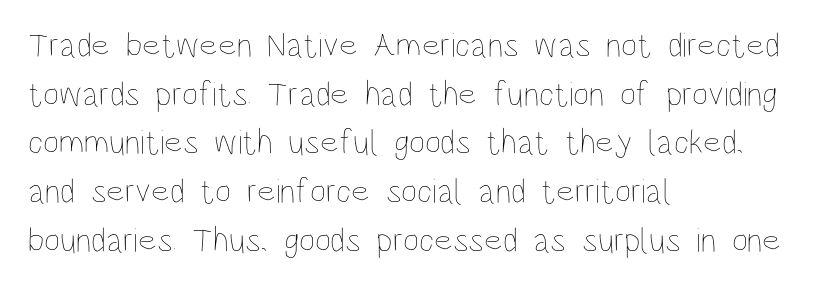
{"italic": "no", "bold": "no", "weight": "thin", "width": "condensed", "stroke_contrast": "low", "x_height": "large", "monospaced": "no", "underline": "no", "align": "left", "line_spacing": "normal", "line_spacing_ratio": 1.39, "letter_spacing": "normal", "letter_spacing_em": 0.0, "glyph_px": 35}
